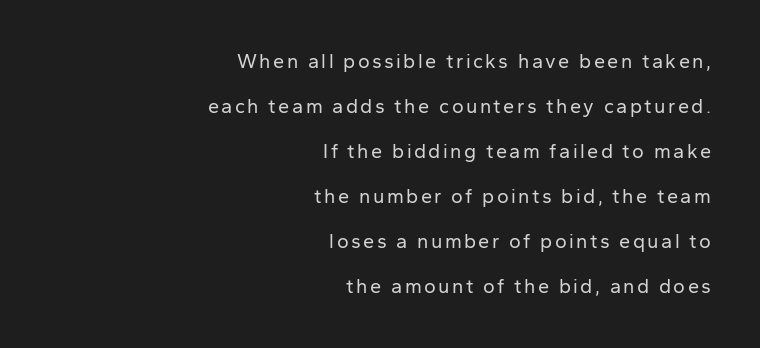
Q: Is the text bold? A: No.
Q: Is the text italic (slanted)? A: No, it is upright.
Q: Is the text underlined? A: No.
Q: How is the paragraph aligned? A: Right-aligned.
Q: Is the spacing between lines tight, normal or loose? A: Loose.
